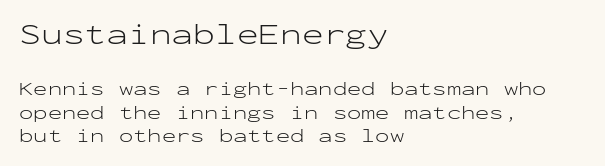
Q: Is the text bold? A: No.
Q: Is the text italic (slanted)? A: No, it is upright.
Q: Is the typeface a serif or a sans-serif typeface? A: Sans-serif.
Q: Is the text underlined? A: No.
Q: How is the paragraph aligned? A: Left-aligned.
Q: Is the spacing between letters normal or unusually wide? A: Normal.
Q: Which block of text is set in a larger size, the first (top) or the second (bottom)? A: The first (top) one.
Q: Width (condensed, normal, or wide)? A: Wide.
Q: Stroke contrast? A: Low.
Q: x-height? A: Medium.
Q: Monospaced? A: Yes.
